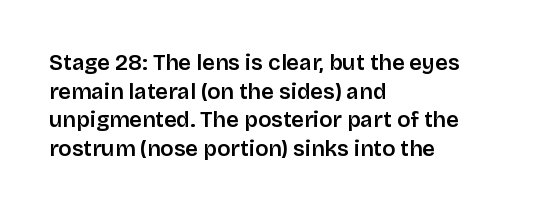
The image shows 22 px text type, upright; set left-aligned, normal line spacing (1.3x), normal letter spacing, not underlined.
